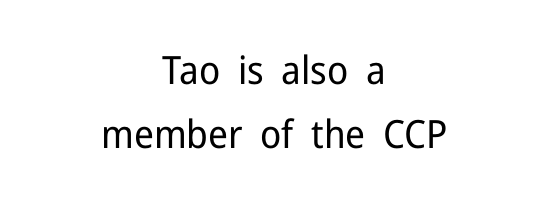
The image shows 39 px regular-weight sans-serif type, upright; set centered, normal line spacing (1.63x), normal letter spacing, not underlined; low stroke contrast and a medium x-height.
